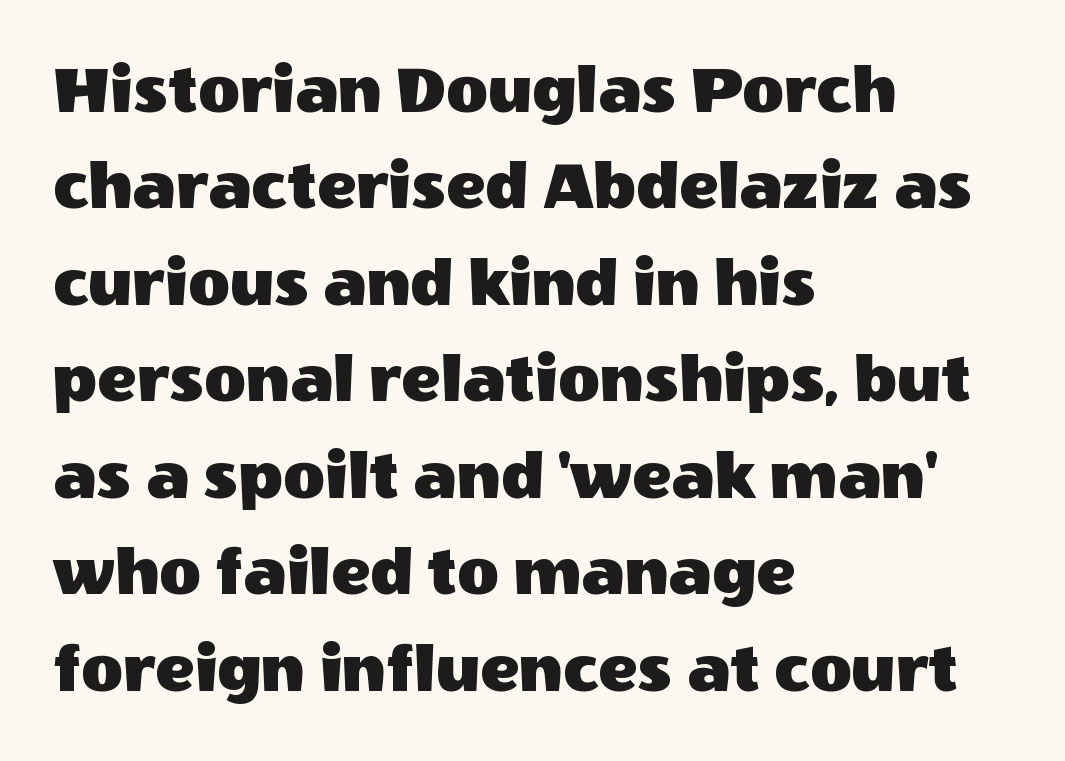
{"serif": "no", "italic": "no", "width": "normal", "x_height": "large", "monospaced": "no", "underline": "no", "align": "left", "line_spacing": "normal", "line_spacing_ratio": 1.34, "letter_spacing": "normal", "letter_spacing_em": 0.0, "glyph_px": 72}
